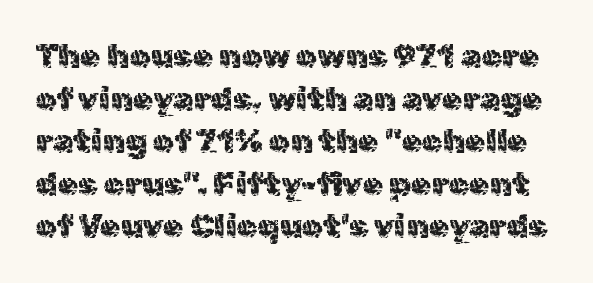
Q: Is the text bold? A: No.
Q: Is the text italic (slanted)? A: No, it is upright.
Q: Is the typeface a serif or a sans-serif typeface? A: Sans-serif.
Q: Is the text underlined? A: No.
Q: Is the spacing between letters normal or unusually wide? A: Normal.
Q: Is the spacing between lines tight, normal or loose? A: Normal.
Q: Width (condensed, normal, or wide)? A: Normal.
Q: x-height? A: Medium.
Q: Monospaced? A: No.
